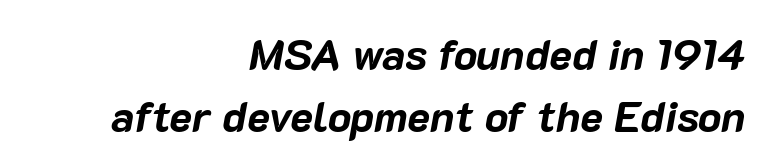
Q: Is the text bold? A: Yes.
Q: Is the text italic (slanted)? A: Yes, it leans right by about 10 degrees.
Q: Is the text underlined? A: No.
Q: How is the paragraph aligned? A: Right-aligned.
Q: Is the spacing between letters normal or unusually wide? A: Normal.
Q: Is the spacing between lines tight, normal or loose? A: Normal.
Q: Width (condensed, normal, or wide)? A: Normal.
Q: Stroke contrast? A: Low.
Q: x-height? A: Medium.
Q: Monospaced? A: No.
